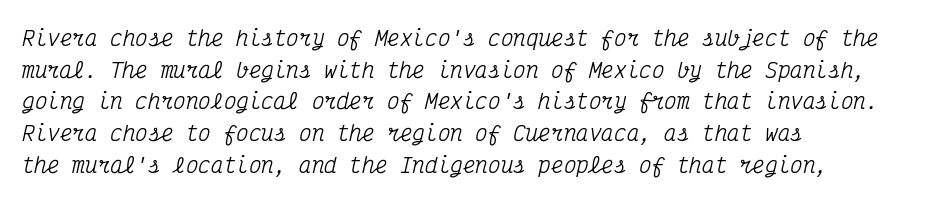
{"italic": "yes", "lean": "right", "slant_degrees": 12, "underline": "no", "align": "left", "line_spacing": "normal", "line_spacing_ratio": 1.51, "letter_spacing": "normal", "letter_spacing_em": 0.0, "glyph_px": 21}
